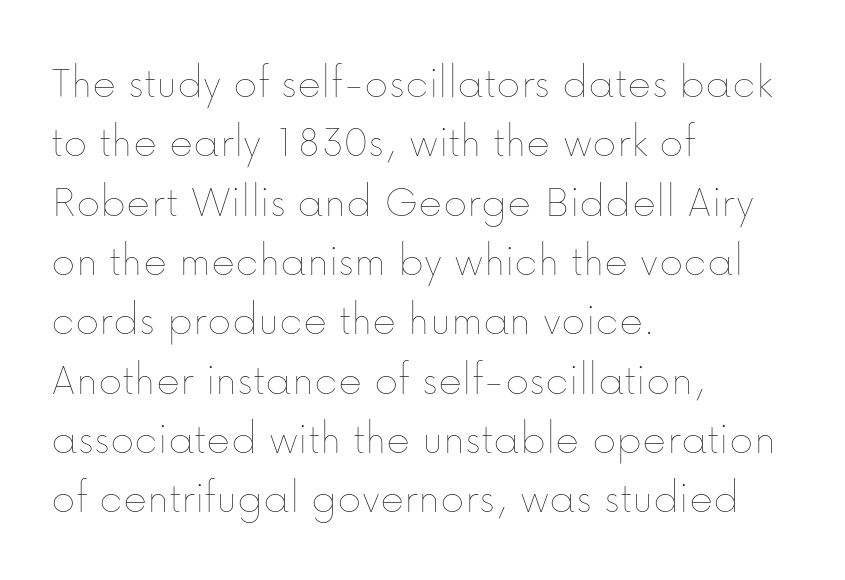
The image shows 46 px thin type, upright; set left-aligned, normal line spacing (1.29x), normal letter spacing, not underlined; low stroke contrast and a medium x-height.
